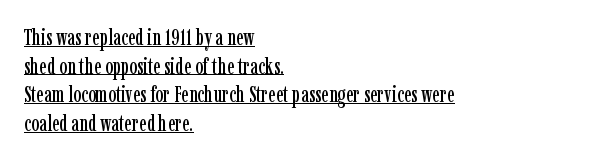
Does the lettering tilt? It doesn't — this is upright. Normally led — the rows are evenly, conventionally spaced. Characters follow at the spacing the type designer built in. The compositor pushed each line to the left boundary. This sample carries an underscore along the baseline area.
